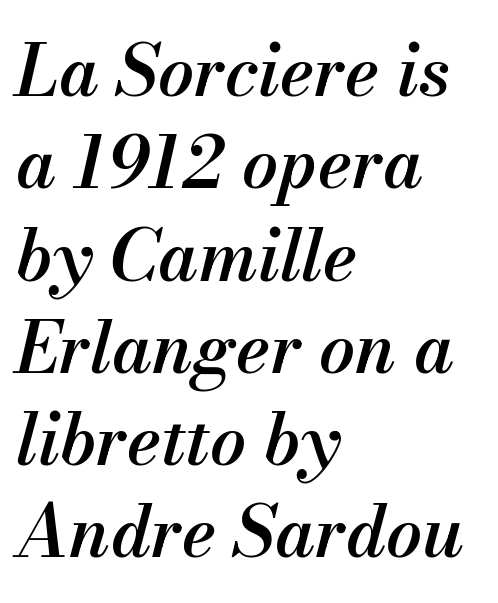
Q: Is the text bold? A: Semi-bold.
Q: Is the text italic (slanted)? A: Yes, it leans right by about 13 degrees.
Q: Is the text underlined? A: No.
Q: How is the paragraph aligned? A: Left-aligned.
Q: Is the spacing between letters normal or unusually wide? A: Normal.
Q: Is the spacing between lines tight, normal or loose? A: Normal.
Q: Width (condensed, normal, or wide)? A: Normal.
Q: Stroke contrast? A: Medium.
Q: x-height? A: Small.
Q: Monospaced? A: No.
